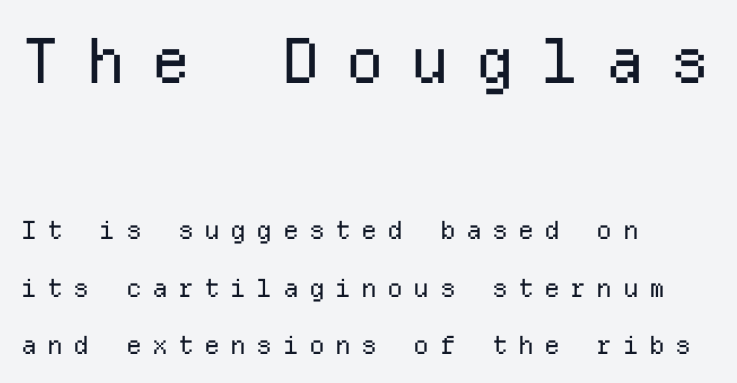
Q: Is the text bold? A: No.
Q: Is the text italic (slanted)? A: No, it is upright.
Q: Is the typeface a serif or a sans-serif typeface? A: Sans-serif.
Q: Is the text underlined? A: No.
Q: How is the paragraph aligned? A: Left-aligned.
Q: Is the spacing between letters normal or unusually wide? A: Unusually wide.
Q: Is the spacing between lines tight, normal or loose? A: Loose.
Q: Which block of text is set in a larger size, the first (top) or the second (bottom)? A: The first (top) one.
Q: Width (condensed, normal, or wide)? A: Normal.
Q: Stroke contrast? A: Low.
Q: x-height? A: Medium.
Q: Monospaced? A: Yes.
